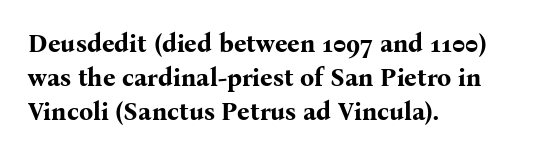
Q: Is the text bold? A: Yes.
Q: Is the text italic (slanted)? A: No, it is upright.
Q: Is the text underlined? A: No.
Q: How is the paragraph aligned? A: Left-aligned.
Q: Is the spacing between letters normal or unusually wide? A: Normal.
Q: Is the spacing between lines tight, normal or loose? A: Normal.
